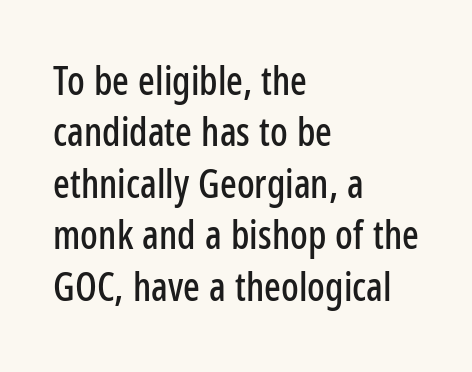
Q: Is the text italic (slanted)? A: No, it is upright.
Q: Is the typeface a serif or a sans-serif typeface? A: Sans-serif.
Q: Is the text underlined? A: No.
Q: How is the paragraph aligned? A: Left-aligned.
Q: Is the spacing between letters normal or unusually wide? A: Normal.
Q: Is the spacing between lines tight, normal or loose? A: Normal.
Q: Width (condensed, normal, or wide)? A: Condensed.
Q: Stroke contrast? A: Low.
Q: x-height? A: Medium.
Q: Monospaced? A: No.
